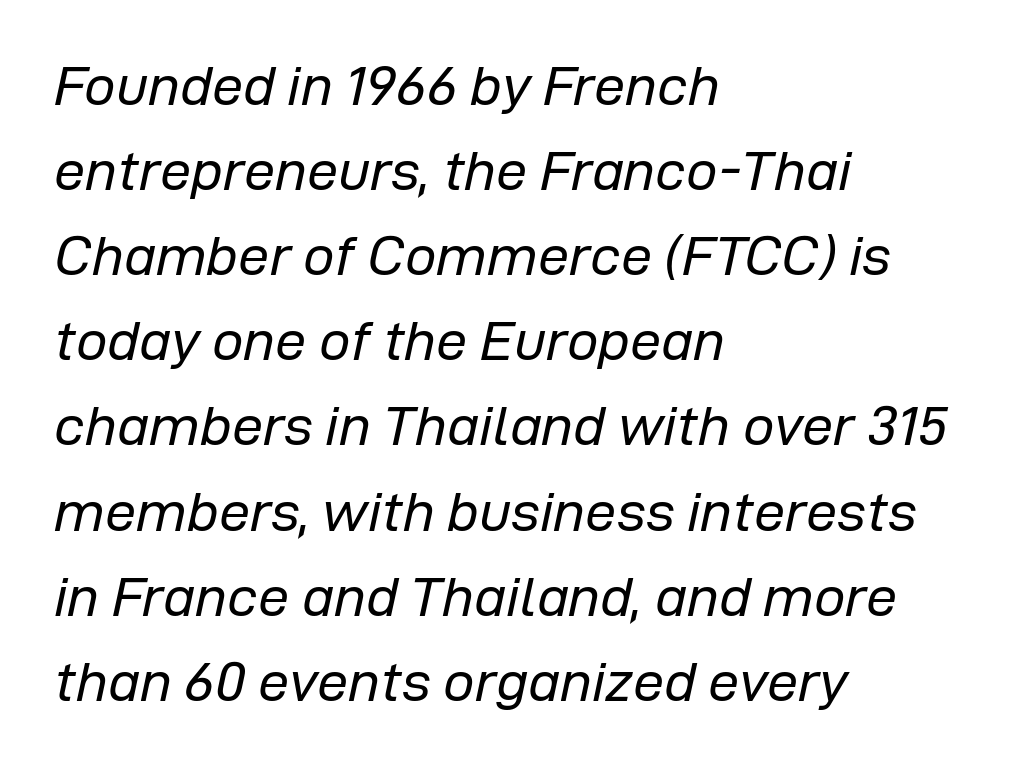
Clear beneath every line of the passage. This sample has the flowing, uneven cadence of proportional lettering. The designer left line spacing at the default. Tracking value appears to be zero — textbook default spacing. The lines are quadded left.
